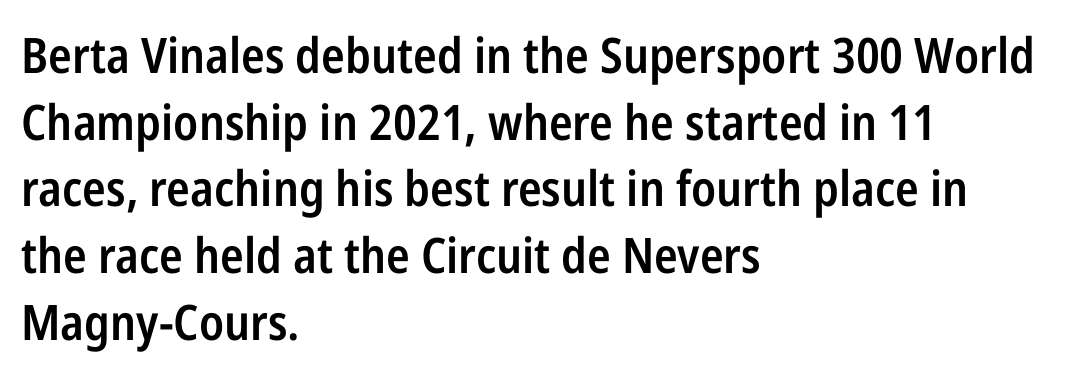
Short and long lines alike share a common starting point at left. The block of text has a typical density, with ordinary space between rows. The strip under each line holds only bare page. Is this a fixed-width face? No — the glyphs have proportional, varying widths. Regarding serifs, this sample does without them. It's the straight-up-and-down kind of type.
